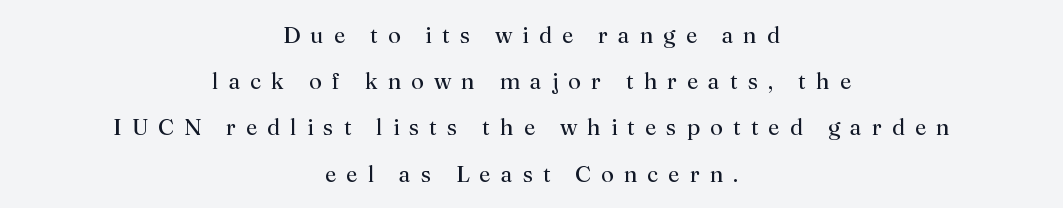
The image shows 23 px text type, upright; set centered, loose line spacing (2.01x), unusually wide letter spacing (+0.44 em), not underlined.
